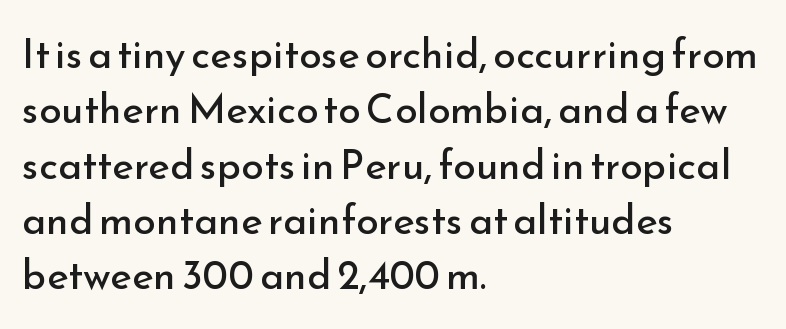
The text was rendered using a sans face with plain stroke endings. If you drew a line through each stem, it would be perfectly vertical. The string is rendered with underlining switched off. A quiet, ordinary-to-light weight characterises the typeface.
